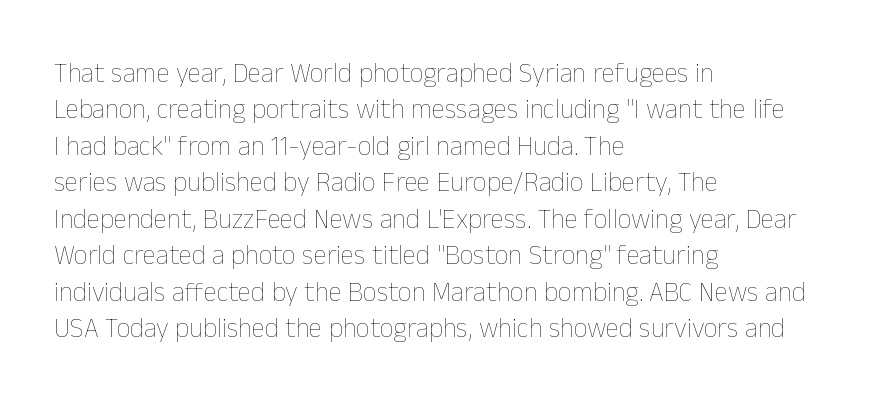
Upright lettering throughout. Reading down the column, the eye jumps a familiar distance to each next line. The typesetting does not lean heavy: it is not bold. Horizontal alignment here is leftward, the default for most running prose. The space directly below the letters is spotless. Glyph-to-glyph distance matches everyday printed text.
